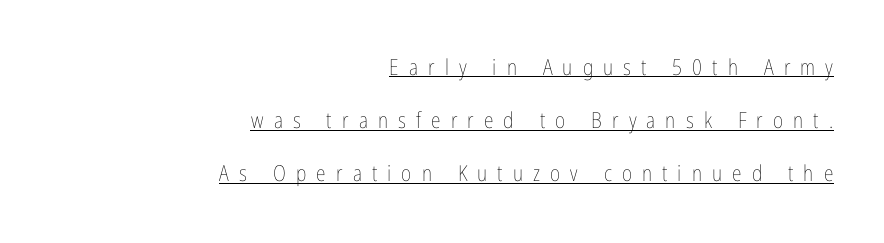
Layout note: lines flush right. No extra ink here — the face is not bold. The designer dialed line spacing up above the default. Underlining? Definitely there. The gaps between neighbouring characters are conspicuously large. The font's upright variant was chosen for this text.
